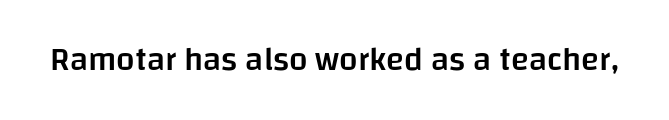
Q: Is the text bold? A: Semi-bold.
Q: Is the text italic (slanted)? A: No, it is upright.
Q: Is the typeface a serif or a sans-serif typeface? A: Sans-serif.
Q: Is the text underlined? A: No.
Q: Is the spacing between letters normal or unusually wide? A: Normal.
Q: Width (condensed, normal, or wide)? A: Normal.
Q: Stroke contrast? A: Low.
Q: x-height? A: Large.
Q: Monospaced? A: No.
